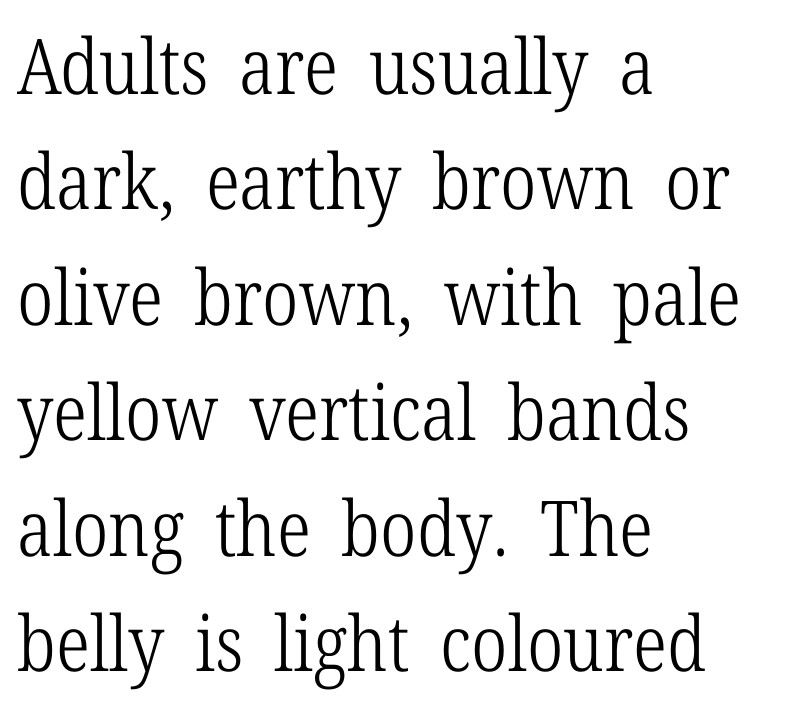
{"serif": "yes", "italic": "no", "bold": "no", "weight": "light", "width": "condensed", "stroke_contrast": "low", "x_height": "medium", "monospaced": "no", "underline": "no", "align": "left", "line_spacing": "normal", "line_spacing_ratio": 1.5, "letter_spacing": "normal", "letter_spacing_em": 0.0, "glyph_px": 77}
